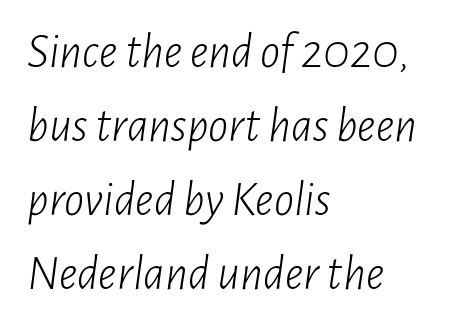
Q: Is the text bold? A: No.
Q: Is the text italic (slanted)? A: Yes, it leans right by about 7 degrees.
Q: Is the text underlined? A: No.
Q: How is the paragraph aligned? A: Left-aligned.
Q: Is the spacing between letters normal or unusually wide? A: Normal.
Q: Is the spacing between lines tight, normal or loose? A: Normal.
Q: Width (condensed, normal, or wide)? A: Condensed.
Q: Stroke contrast? A: Low.
Q: x-height? A: Medium.
Q: Monospaced? A: No.
